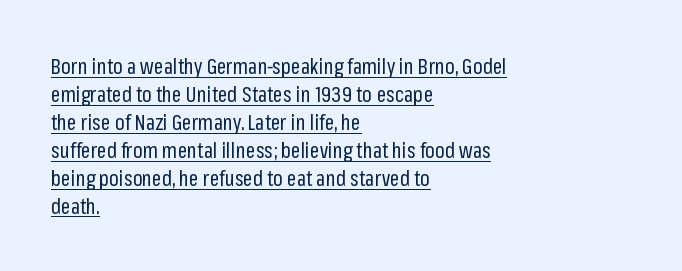
The image shows 21 px text type, upright; set left-aligned, normal line spacing (1.33x), normal letter spacing, underlined.
